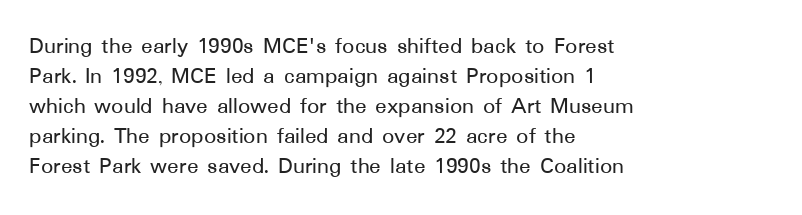
{"italic": "no", "underline": "no", "align": "left", "line_spacing": "normal", "line_spacing_ratio": 1.25, "letter_spacing": "normal", "letter_spacing_em": 0.0, "glyph_px": 24}
